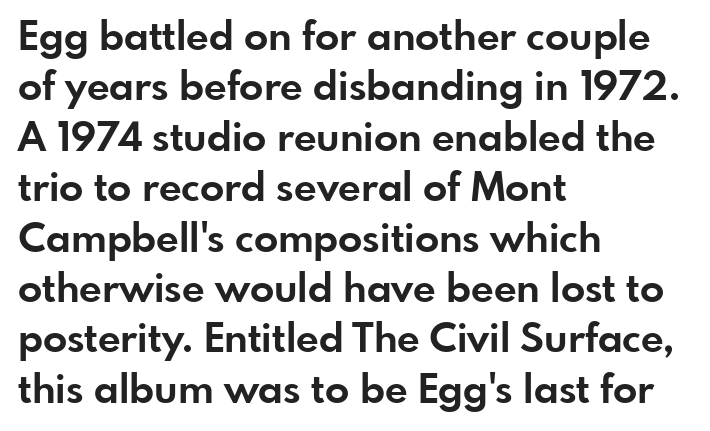
The image shows 40 px bold sans-serif type, upright; set left-aligned, normal line spacing (1.26x), normal letter spacing, not underlined; low stroke contrast and a small x-height.
